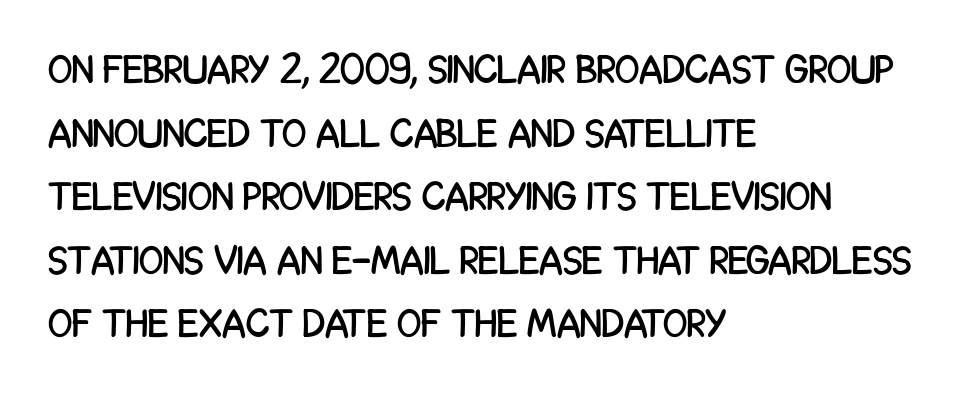
Q: Is the text italic (slanted)? A: No, it is upright.
Q: Is the typeface a serif or a sans-serif typeface? A: Sans-serif.
Q: Is the text underlined? A: No.
Q: How is the paragraph aligned? A: Left-aligned.
Q: Is the spacing between letters normal or unusually wide? A: Normal.
Q: Is the spacing between lines tight, normal or loose? A: Normal.
Q: Width (condensed, normal, or wide)? A: Condensed.
Q: Stroke contrast? A: Low.
Q: x-height? A: Large.
Q: Monospaced? A: No.
